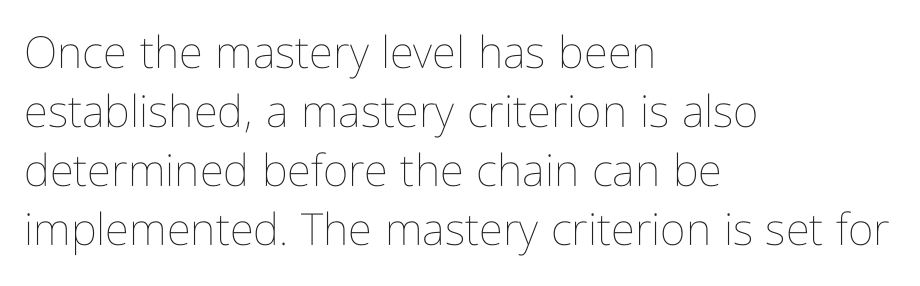
Bare-footed words on every line. Students, note that the glyphs here touch the page at normal intervals. This rendering uses left alignment, leaving the right contour irregular. The strokes carry an ordinary text weight at most. If you measured baseline to baseline, you'd find a middling distance. You can tell it's not italic because the verticals are truly vertical.
